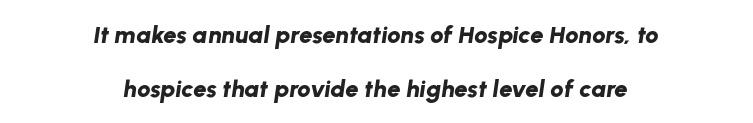
Leftover space on each line is divided equally before and after the words. This sample trades compactness for vertical openness between lines. When letters slant like this, we call the style italic. Look at the tracking — it's just the regular setting, nothing added. Its strokes are broad and dark, the hallmark of bold type.
